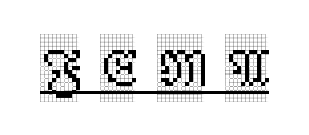
{"serif": "yes", "italic": "no", "width": "condensed", "x_height": "large", "monospaced": "no", "underline": "yes", "letter_spacing": "wide", "letter_spacing_em": 0.39, "glyph_px": 52}
